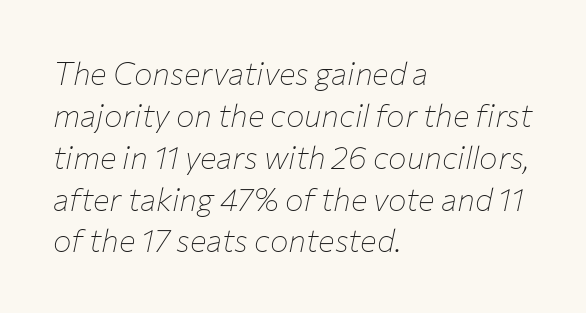
The image shows 31 px thin type, italic (leaning right); set left-aligned, normal line spacing (1.35x), normal letter spacing, not underlined; low stroke contrast and a medium x-height.
